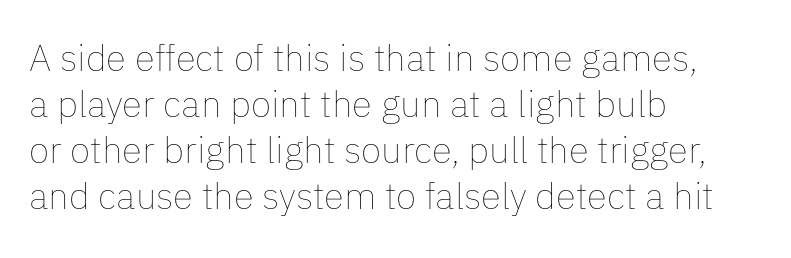
You could not count columns in this text — the font is proportionally spaced. This sample uses an upright cut, with every glyph sitting square on the baseline. Only glyphs here, with clear space below each row. This reads as an unemphasized weight, regular at the heaviest. This sample uses plain, unmodified letter spacing. These lines stack with their left ends in a neat column.
